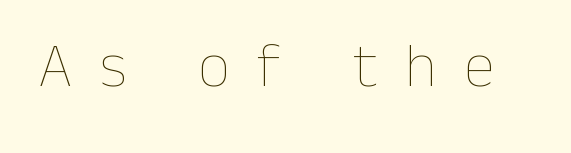
Honestly, the letter spacing is so wide it's the main thing you notice. Posture: straight, roman, zero tilt. Spacing verdict: proportional, widths tailored to each character. The words here are not underlined. The passage shown is not bold in any degree.
